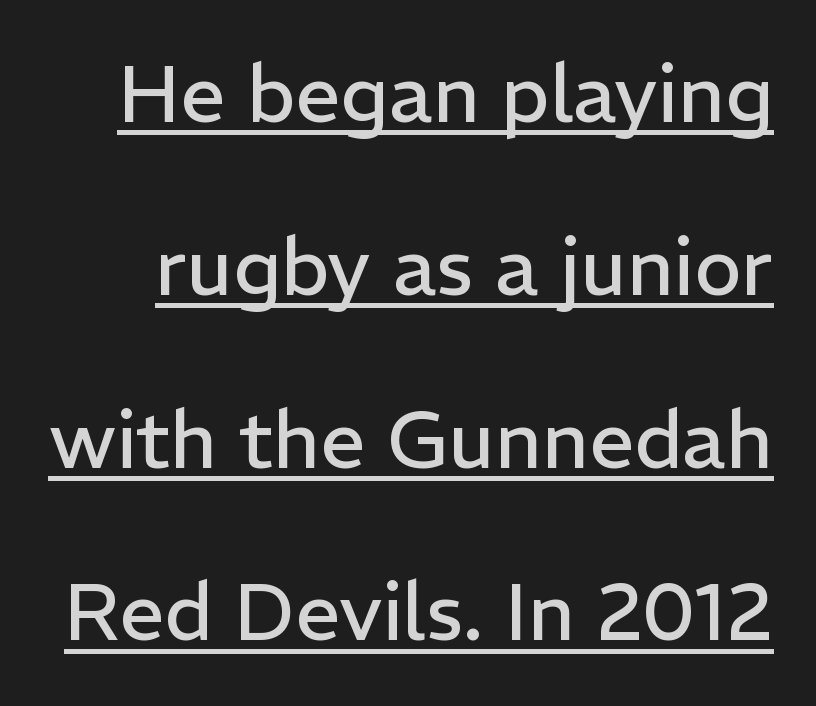
The image shows 80 px regular-weight sans-serif type, upright; set loose line spacing (2.16x), normal letter spacing, underlined; low stroke contrast and a medium x-height.
